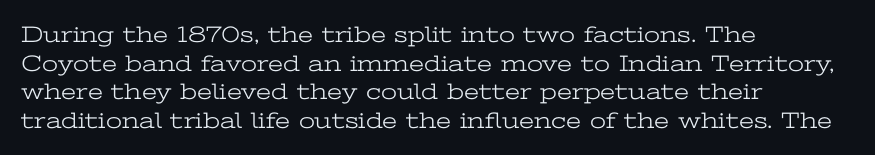
Beneath every word, the page is bare. On a weight scale, this lands at 450 or below. Look at the tracking — it's just the regular setting, nothing added. The typesetter chose a ragged-right arrangement here. Upright lettering throughout.
